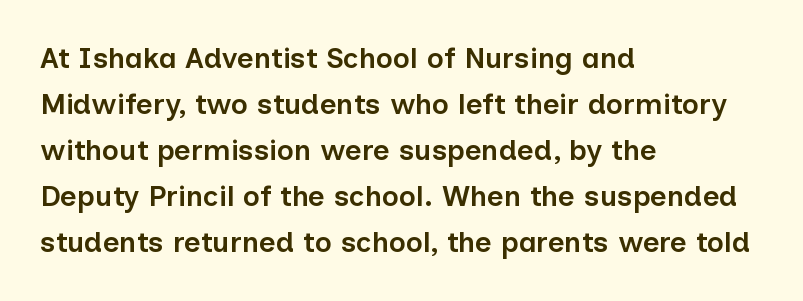
Each word holds together tightly as a unit, with standard inter-letter gaps. The typesetter chose a ragged-right arrangement here. The space between consecutive lines is moderate. The foot of each line stays bare and open.
